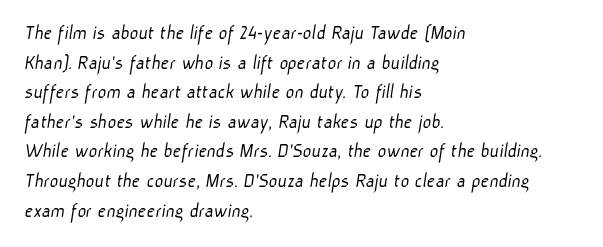
{"bold": "no", "underline": "no", "align": "left", "line_spacing": "normal", "line_spacing_ratio": 1.41, "letter_spacing": "normal", "letter_spacing_em": 0.0, "glyph_px": 21}
